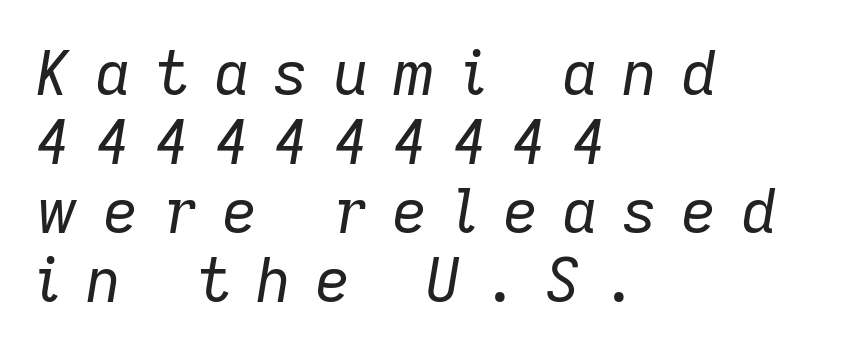
{"italic": "yes", "lean": "right", "slant_degrees": 9, "bold": "no", "weight": "regular", "width": "normal", "stroke_contrast": "low", "x_height": "medium", "monospaced": "no", "underline": "no", "align": "left", "line_spacing": "tight", "line_spacing_ratio": 1.13, "letter_spacing": "wide", "letter_spacing_em": 0.4, "glyph_px": 61}
